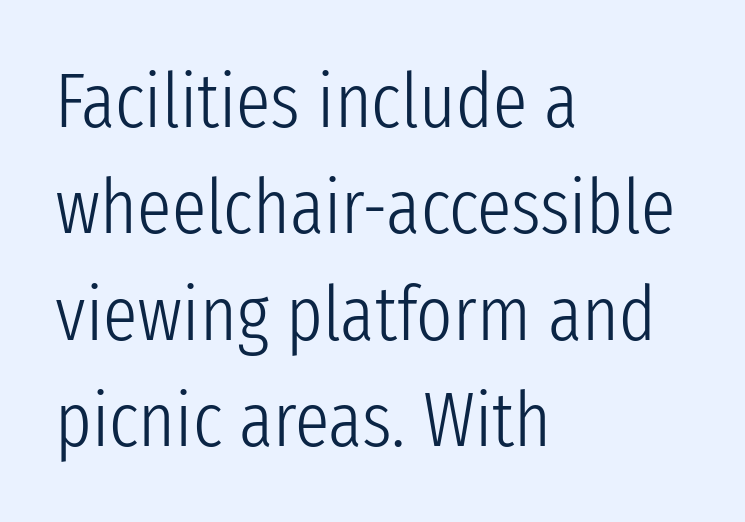
{"serif": "no", "italic": "no", "bold": "no", "weight": "light", "width": "condensed", "stroke_contrast": "low", "x_height": "medium", "monospaced": "no", "underline": "no", "align": "left", "line_spacing": "normal", "line_spacing_ratio": 1.38, "letter_spacing": "normal", "letter_spacing_em": 0.0, "glyph_px": 77}
